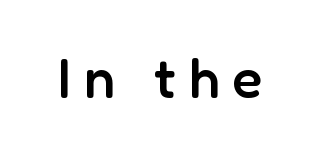
{"serif": "no", "italic": "no", "bold": "semi", "weight": "semibold", "width": "normal", "stroke_contrast": "low", "x_height": "medium", "monospaced": "no", "underline": "no", "letter_spacing": "wide", "letter_spacing_em": 0.24, "glyph_px": 55}
